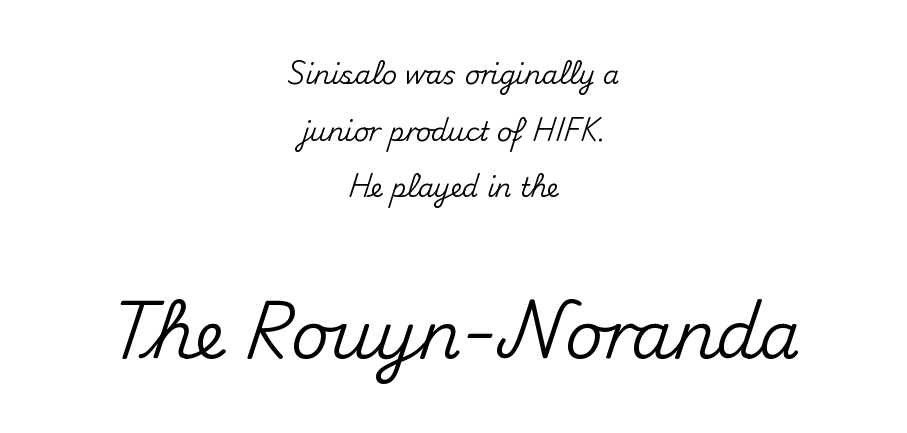
The image shows 66 px sans-serif type; set centered, loose line spacing (2.18x), normal letter spacing, not underlined; the second (bottom) block is 2.54x larger; medium stroke contrast and a small x-height.
